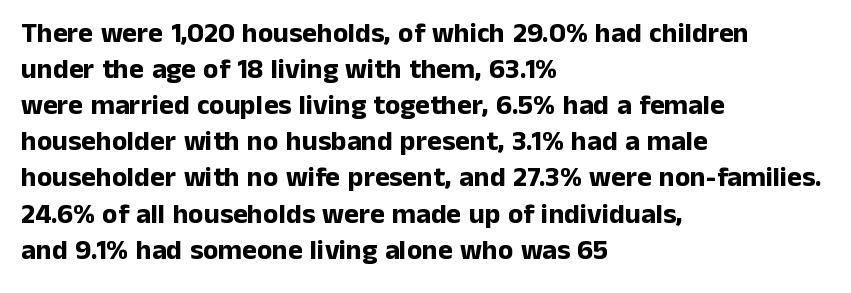
{"serif": "no", "italic": "no", "bold": "yes", "weight": "bold", "width": "normal", "stroke_contrast": "low", "x_height": "medium", "monospaced": "no", "underline": "no", "align": "left", "line_spacing": "normal", "line_spacing_ratio": 1.29, "letter_spacing": "normal", "letter_spacing_em": 0.0, "glyph_px": 28}
